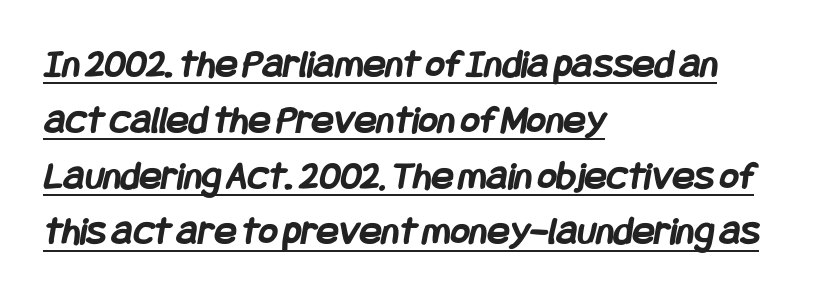
The glyphs have the mass of a bold cut. The passage shown stacks its lines at a standard gap. A rule runs beneath these lines of type. These lines are composed in type without serifs. These lines are set flush left with a ragged right edge.
